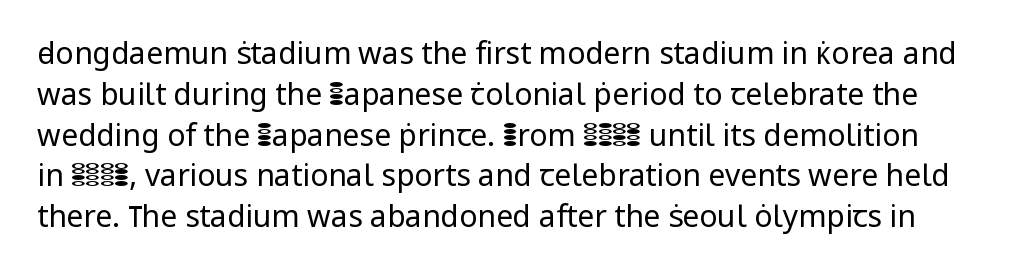
These lines are rendered in a variable-pitch font. Stroke mass is kept to a normal reading level or below. The vertical gap from one line to the next is medium. The gaps between neighbouring characters are ordinary and unremarkable. This rendering employs a face without finishing strokes, i.e., a sans-serif. The typography opts for an upright posture over an oblique one.
